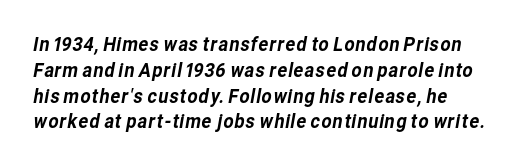
Q: Is the text underlined? A: No.
Q: How is the paragraph aligned? A: Left-aligned.
Q: Is the spacing between letters normal or unusually wide? A: Normal.
Q: Is the spacing between lines tight, normal or loose? A: Normal.
